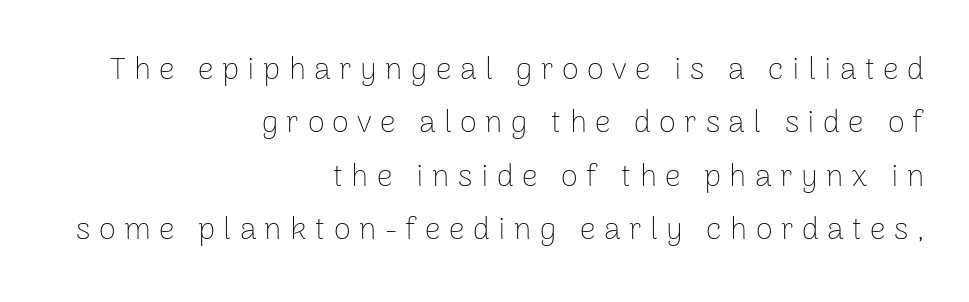
The image shows 31 px thin sans-serif type, upright; set right-aligned, line spacing 1.72x, unusually wide letter spacing (+0.27 em), not underlined; low stroke contrast and a medium x-height.
